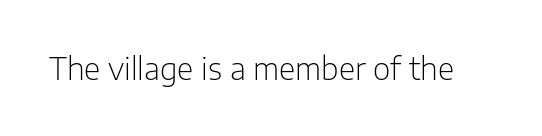
You can tell it's not italic because the verticals are truly vertical. Descender tails drop into unmarked territory. This is sans-serif lettering, the kind often seen on screens and signage. The passage shown is typed in a proportional face where columns would drift. Bold? No — there's no thickening of the strokes.
